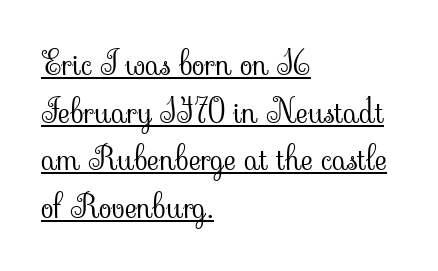
Q: Is the text bold? A: No.
Q: Is the text italic (slanted)? A: No, it is upright.
Q: Is the typeface a serif or a sans-serif typeface? A: Serif.
Q: Is the text underlined? A: Yes.
Q: How is the paragraph aligned? A: Left-aligned.
Q: Is the spacing between letters normal or unusually wide? A: Normal.
Q: Is the spacing between lines tight, normal or loose? A: Normal.
Q: Width (condensed, normal, or wide)? A: Normal.
Q: Stroke contrast? A: Low.
Q: x-height? A: Small.
Q: Monospaced? A: No.
